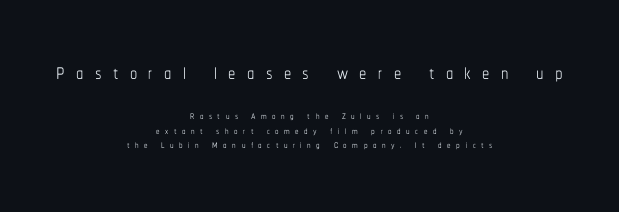
Only glyphs here, with clear space below each row. Character widths vary here, with narrow letters taking less room than wide ones. If you folded the block vertically in half, each line would mirror itself in length. You could barely slide anything between these rows. What stands out about the letter spacing? Its width — letters are far apart.
